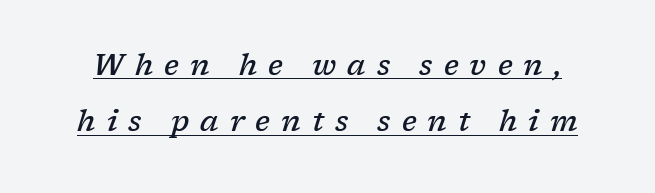
Honestly, the rows look like they've been pulled way apart. Serifs: yes, visible at the terminals of the letterforms. Varying glyph widths throughout — classic text-font behaviour. Notice how a bar underscores the lettering throughout.
